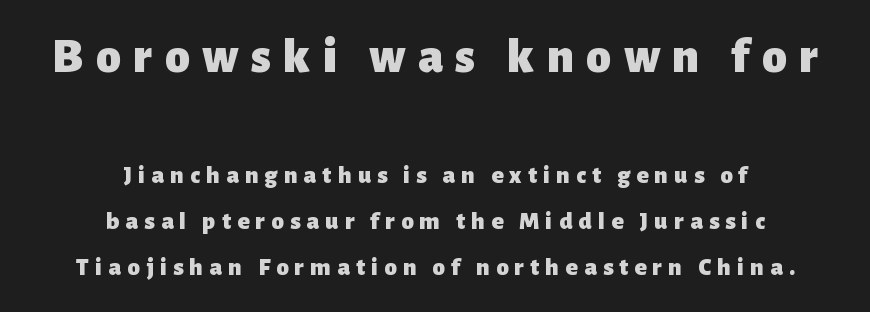
The image shows 50 px heavy sans-serif type, upright; set centered, line spacing 1.83x, unusually wide letter spacing (+0.25 em), not underlined; the first (top) block is 2.0x larger; low stroke contrast and a medium x-height.
